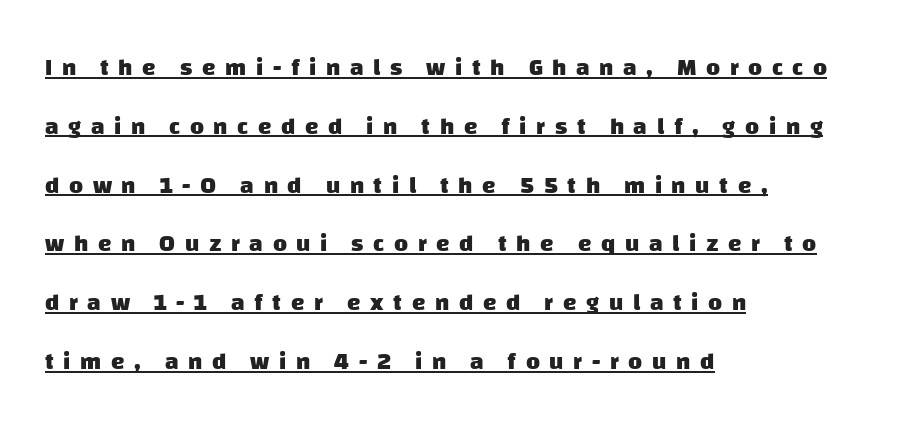
{"bold": "yes", "underline": "yes", "align": "left", "line_spacing": "loose", "line_spacing_ratio": 2.45, "letter_spacing": "wide", "letter_spacing_em": 0.4, "glyph_px": 24}
